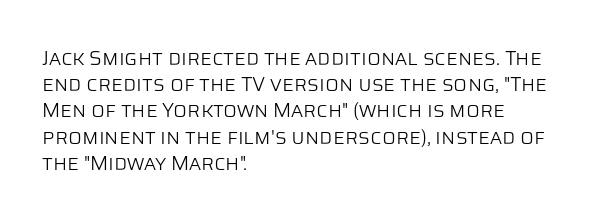
The image shows 20 px text type, upright; set left-aligned, normal line spacing (1.31x), normal letter spacing, not underlined.
